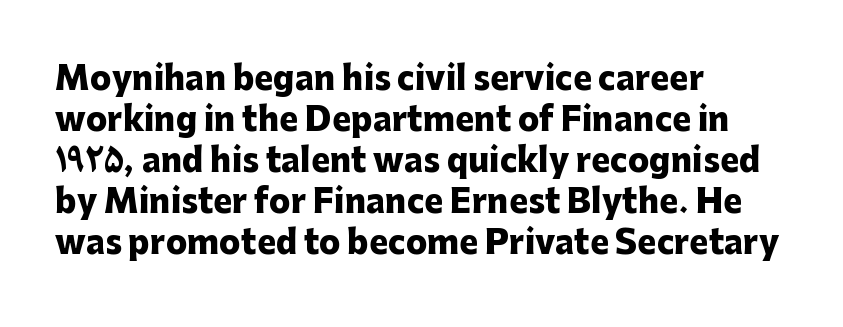
{"serif": "no", "italic": "no", "bold": "yes", "weight": "heavy", "width": "normal", "stroke_contrast": "low", "x_height": "medium", "monospaced": "no", "underline": "no", "align": "left", "line_spacing": "normal", "line_spacing_ratio": 1.28, "letter_spacing": "normal", "letter_spacing_em": 0.0, "glyph_px": 32}
